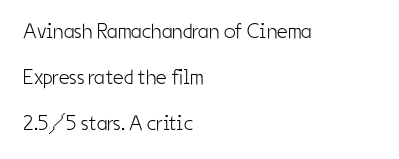
Look at the tracking — it's just the regular setting, nothing added. Reading down the column, the eye jumps a long way to each next line. Weight class: somewhere from thin through regular. Underlining? Definitely not there. Posture: straight, roman, zero tilt. The typesetter chose a ragged-right arrangement here.
